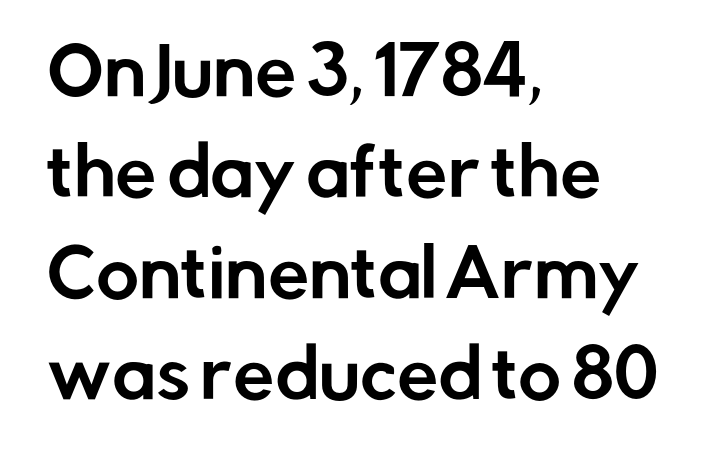
Q: Is the text italic (slanted)? A: No, it is upright.
Q: Is the typeface a serif or a sans-serif typeface? A: Sans-serif.
Q: Is the text underlined? A: No.
Q: How is the paragraph aligned? A: Left-aligned.
Q: Is the spacing between letters normal or unusually wide? A: Normal.
Q: Is the spacing between lines tight, normal or loose? A: Normal.
Q: Width (condensed, normal, or wide)? A: Normal.
Q: Stroke contrast? A: Low.
Q: x-height? A: Medium.
Q: Monospaced? A: No.
